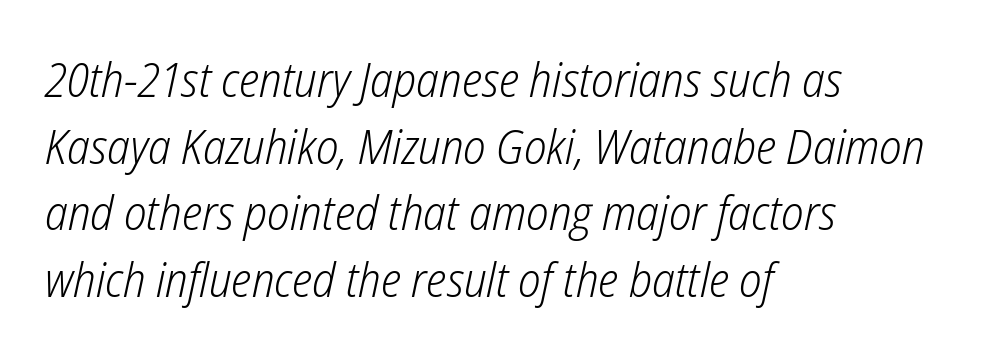
In terms of leading, this rendering sits right in the middle. Spacing verdict: proportional, widths tailored to each character. The type is set solid horizontally, with unmodified tracking. The paragraph has a hard left edge and a soft right edge. Nobody drew a line under any word here.
